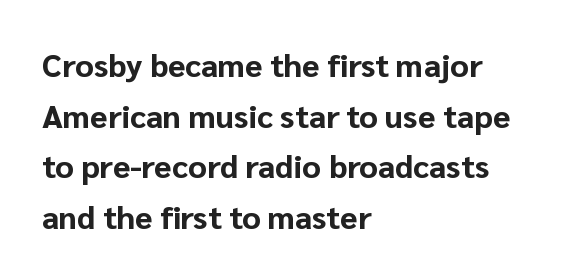
{"serif": "no", "italic": "no", "bold": "yes", "weight": "bold", "width": "normal", "stroke_contrast": "low", "x_height": "medium", "monospaced": "no", "underline": "no", "align": "left", "line_spacing": "normal", "line_spacing_ratio": 1.58, "letter_spacing": "normal", "letter_spacing_em": 0.0, "glyph_px": 32}
